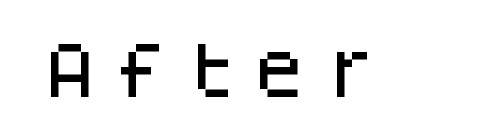
Q: Is the text italic (slanted)? A: No, it is upright.
Q: Is the typeface a serif or a sans-serif typeface? A: Sans-serif.
Q: Is the text underlined? A: No.
Q: Width (condensed, normal, or wide)? A: Normal.
Q: Stroke contrast? A: Low.
Q: x-height? A: Large.
Q: Monospaced? A: Yes.
